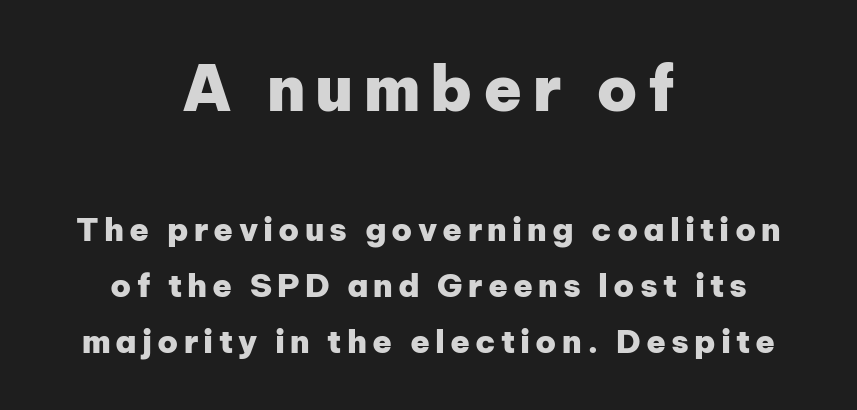
{"serif": "no", "italic": "no", "bold": "yes", "weight": "heavy", "width": "normal", "stroke_contrast": "low", "x_height": "medium", "monospaced": "no", "underline": "no", "align": "center", "line_spacing_ratio": 1.75, "larger_block": "first", "size_ratio": 1.97, "glyph_px": 63}
